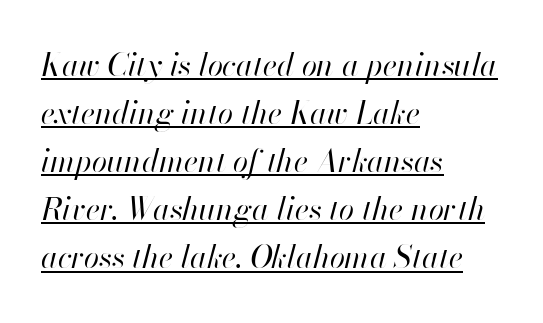
{"italic": "yes", "lean": "right", "slant_degrees": 13, "bold": "no", "weight": "regular", "width": "normal", "stroke_contrast": "high", "x_height": "small", "monospaced": "no", "underline": "yes", "align": "left", "line_spacing": "normal", "line_spacing_ratio": 1.55, "letter_spacing": "normal", "letter_spacing_em": 0.0, "glyph_px": 31}
